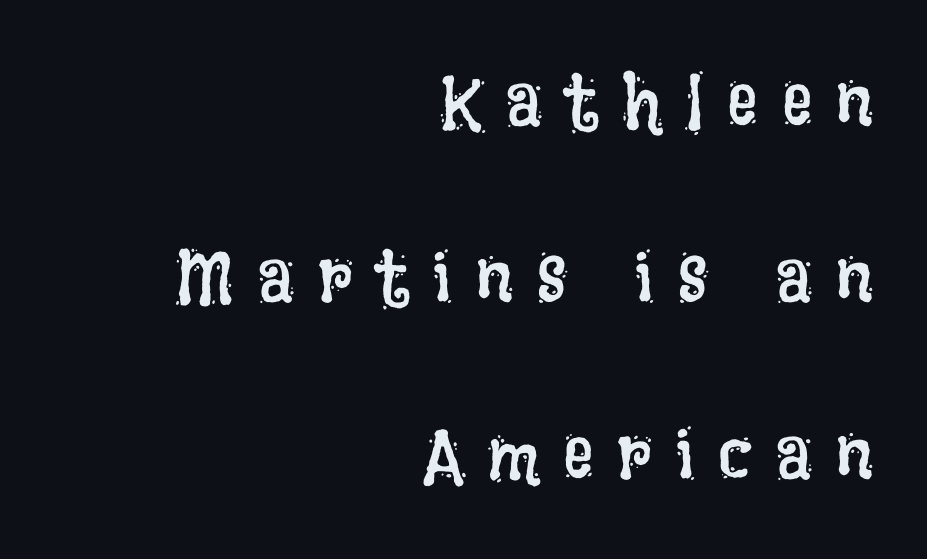
The image shows 76 px regular-weight, condensed type, upright; set right-aligned, loose line spacing (2.32x), unusually wide letter spacing (+0.31 em), not underlined; low stroke contrast and a large x-height.
